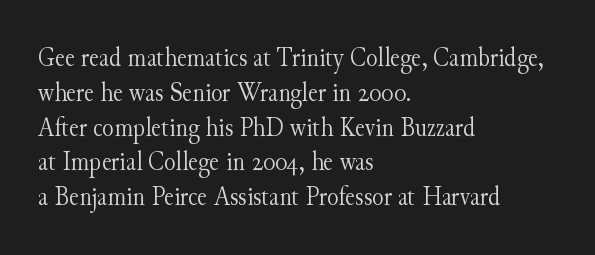
Q: Is the text bold? A: No.
Q: Is the text italic (slanted)? A: No, it is upright.
Q: Is the text underlined? A: No.
Q: How is the paragraph aligned? A: Left-aligned.
Q: Is the spacing between letters normal or unusually wide? A: Normal.
Q: Is the spacing between lines tight, normal or loose? A: Normal.
